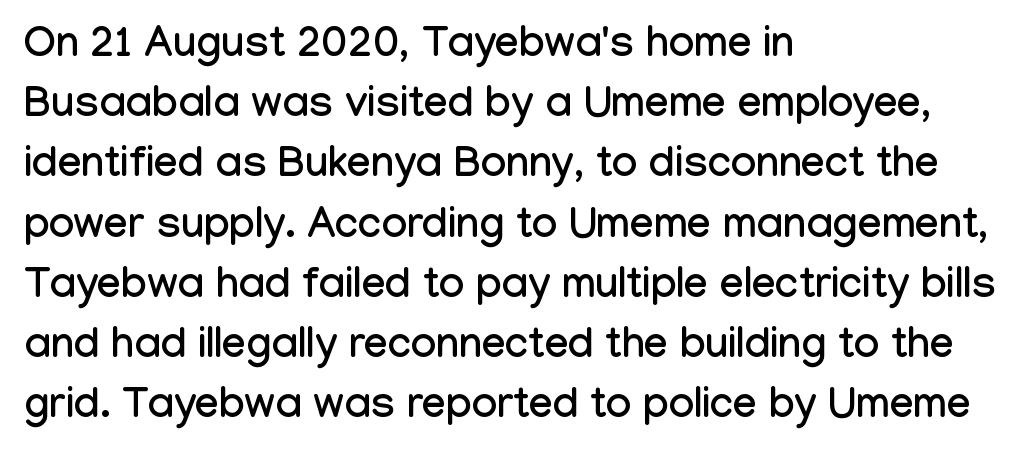
{"serif": "no", "italic": "no", "width": "condensed", "stroke_contrast": "low", "x_height": "medium", "monospaced": "no", "underline": "no", "align": "left", "line_spacing": "normal", "line_spacing_ratio": 1.4, "letter_spacing": "normal", "letter_spacing_em": 0.0, "glyph_px": 43}
